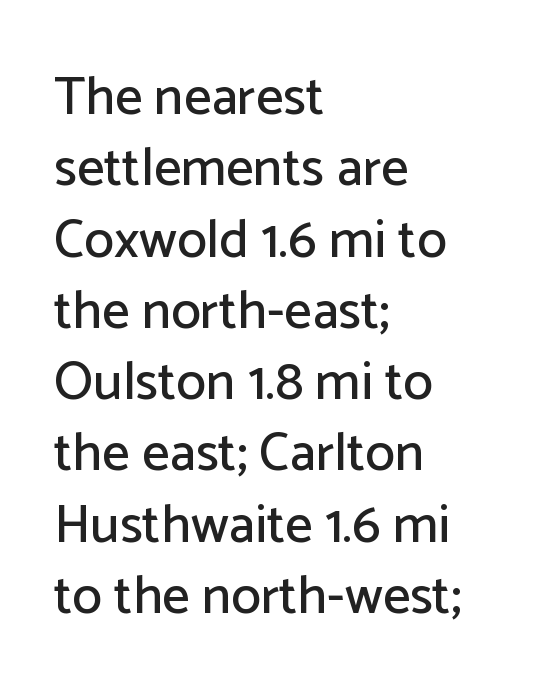
The image shows 54 px sans-serif type, upright; set left-aligned, normal line spacing (1.32x), normal letter spacing, not underlined; low stroke contrast and a medium x-height.
